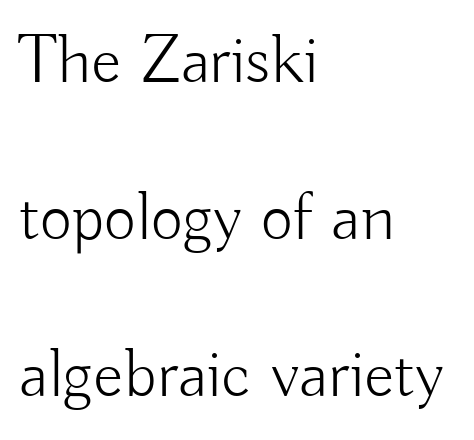
Does the copy run flush right? No — it runs flush left. The block of text is sparse from top to bottom, with ample space between rows. Designer's note — italics off, roman on. Only glyphs here, with clear space below each row.
